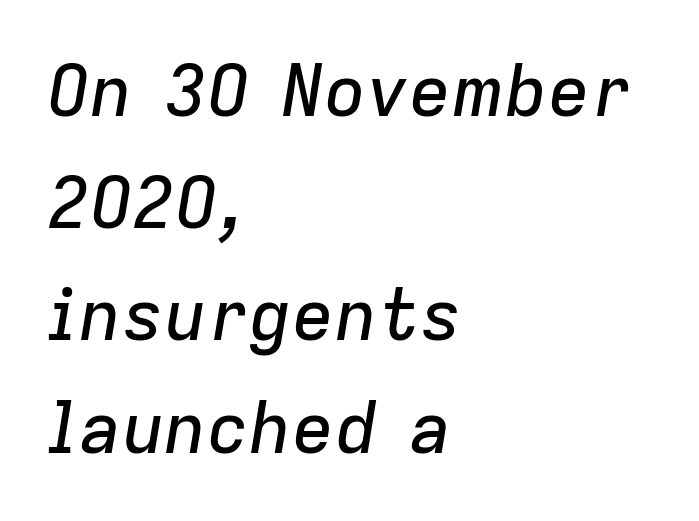
Q: Is the text italic (slanted)? A: Yes, it leans right by about 9 degrees.
Q: Is the text underlined? A: No.
Q: How is the paragraph aligned? A: Left-aligned.
Q: Is the spacing between letters normal or unusually wide? A: Normal.
Q: Is the spacing between lines tight, normal or loose? A: Normal.
Q: Width (condensed, normal, or wide)? A: Normal.
Q: Stroke contrast? A: Low.
Q: x-height? A: Medium.
Q: Monospaced? A: No.
